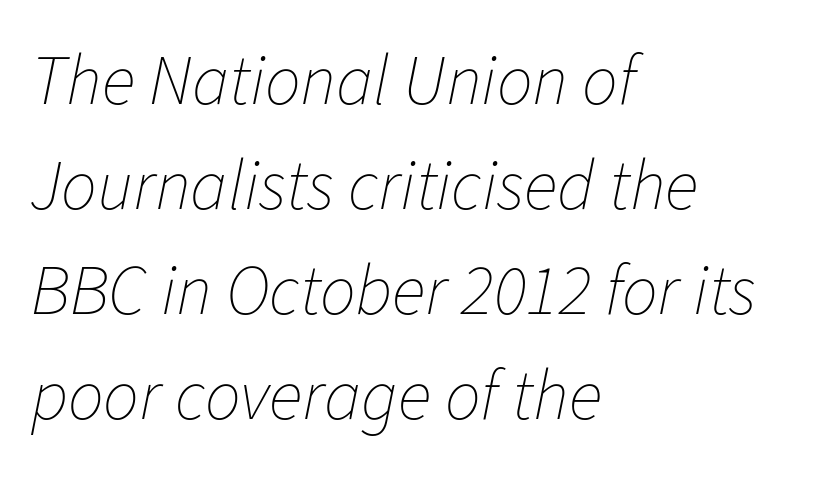
{"italic": "yes", "lean": "right", "slant_degrees": 11, "bold": "no", "weight": "thin", "width": "normal", "stroke_contrast": "low", "x_height": "medium", "monospaced": "no", "underline": "no", "align": "left", "line_spacing": "normal", "line_spacing_ratio": 1.48, "letter_spacing": "normal", "letter_spacing_em": 0.0, "glyph_px": 71}
